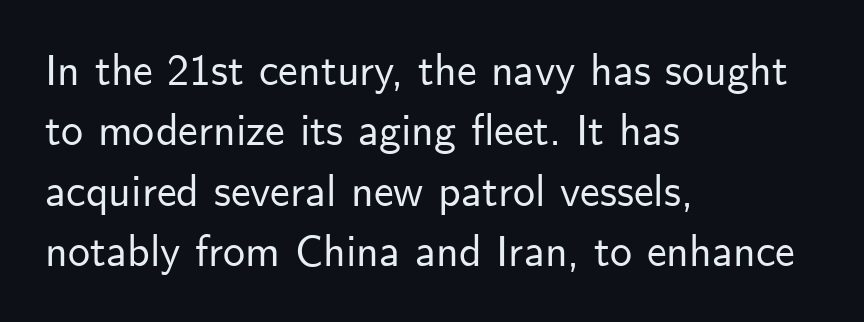
Q: Is the text italic (slanted)? A: No, it is upright.
Q: Is the typeface a serif or a sans-serif typeface? A: Sans-serif.
Q: Is the text underlined? A: No.
Q: How is the paragraph aligned? A: Left-aligned.
Q: Is the spacing between letters normal or unusually wide? A: Normal.
Q: Is the spacing between lines tight, normal or loose? A: Normal.
Q: Width (condensed, normal, or wide)? A: Normal.
Q: Stroke contrast? A: Low.
Q: x-height? A: Small.
Q: Monospaced? A: No.
